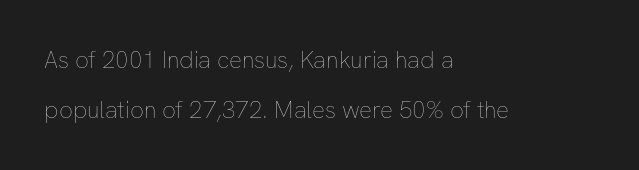
{"italic": "no", "bold": "no", "underline": "no", "align": "left", "line_spacing": "loose", "line_spacing_ratio": 2.07, "letter_spacing": "normal", "letter_spacing_em": 0.0, "glyph_px": 24}
